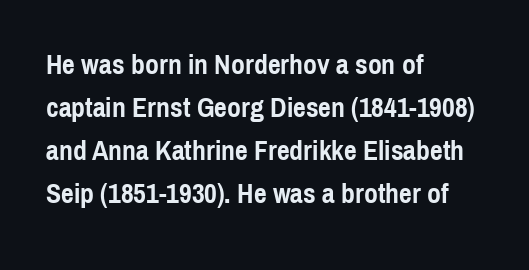
The image shows 28 px semibold, condensed sans-serif type, upright; set left-aligned, normal line spacing (1.53x), normal letter spacing, not underlined; a medium x-height.
